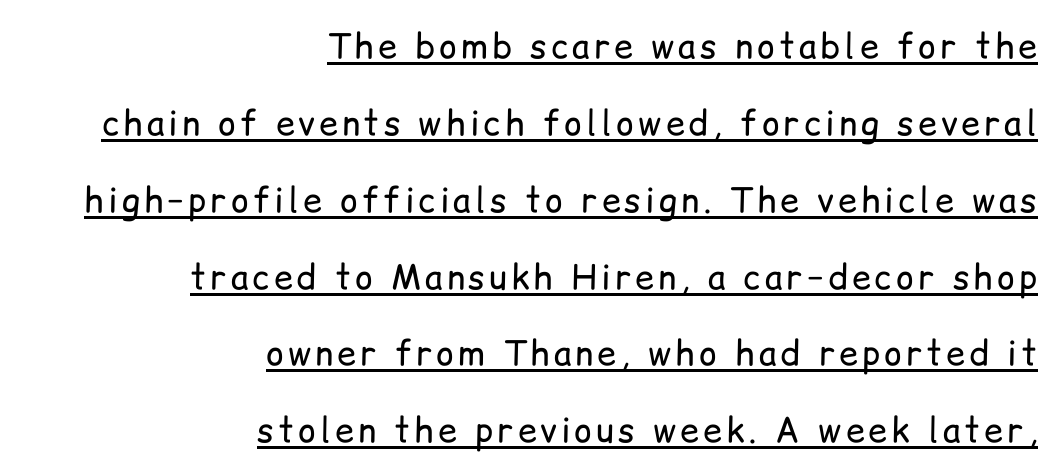
Leading: increased. The designer went with a sans here, leaving each stem footless. Stroke mass is kept to a normal reading level or below. This sample has the flowing, uneven cadence of proportional lettering. The glyphs are accompanied by a horizontal stroke just below them.
